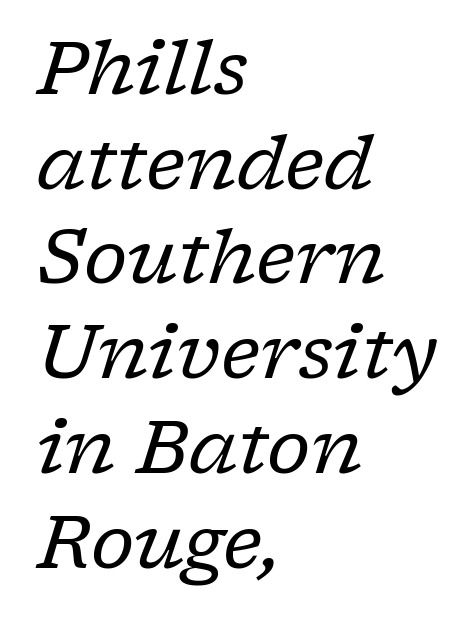
{"serif": "yes", "italic": "yes", "lean": "right", "slant_degrees": 17, "bold": "no", "weight": "regular", "width": "normal", "stroke_contrast": "low", "x_height": "medium", "monospaced": "no", "underline": "no", "align": "left", "line_spacing": "normal", "line_spacing_ratio": 1.28, "letter_spacing": "normal", "letter_spacing_em": 0.0, "glyph_px": 74}
